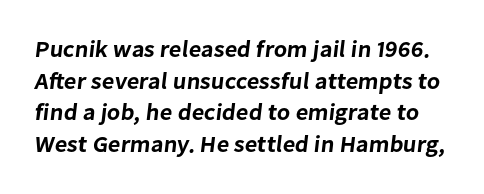
Q: Is the text underlined? A: No.
Q: Is the spacing between letters normal or unusually wide? A: Normal.
Q: Is the spacing between lines tight, normal or loose? A: Normal.
